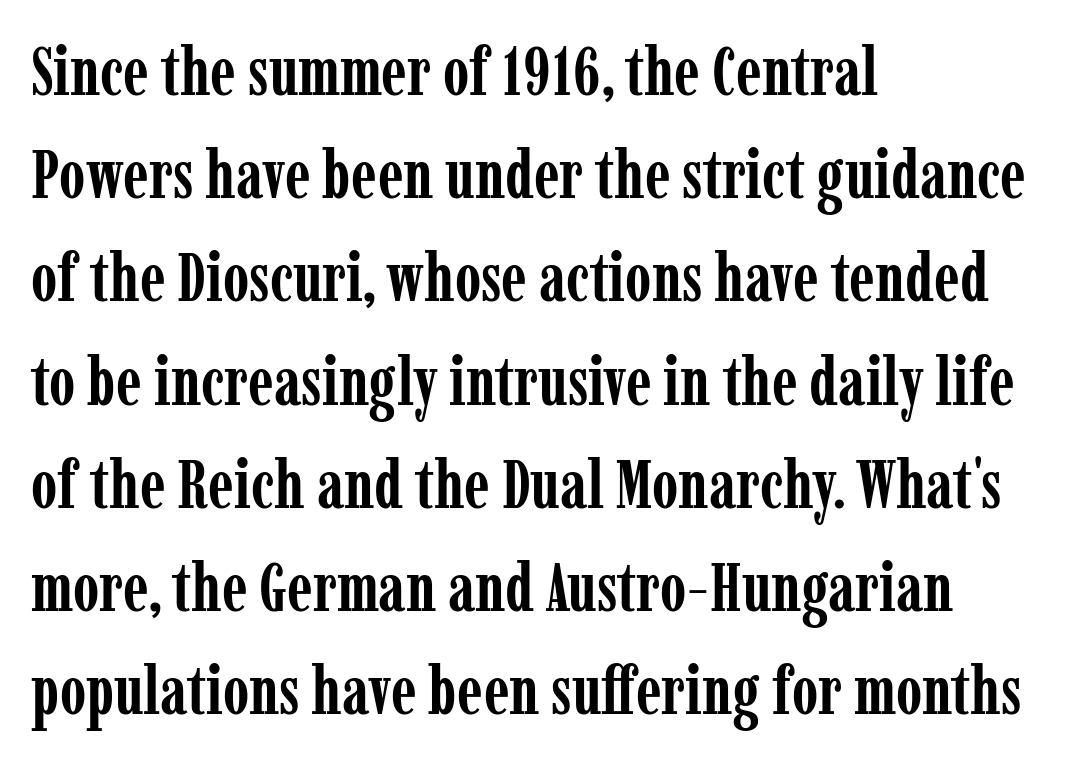
Q: Is the text bold? A: Yes.
Q: Is the text italic (slanted)? A: No, it is upright.
Q: Is the typeface a serif or a sans-serif typeface? A: Serif.
Q: Is the text underlined? A: No.
Q: How is the paragraph aligned? A: Left-aligned.
Q: Is the spacing between letters normal or unusually wide? A: Normal.
Q: Is the spacing between lines tight, normal or loose? A: Normal.
Q: Width (condensed, normal, or wide)? A: Condensed.
Q: Stroke contrast? A: Low.
Q: x-height? A: Medium.
Q: Monospaced? A: No.
